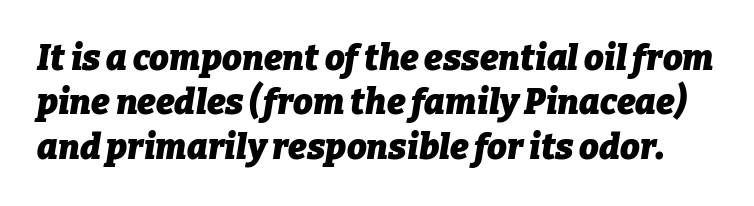
{"italic": "yes", "lean": "right", "slant_degrees": 9, "bold": "yes", "weight": "heavy", "width": "normal", "stroke_contrast": "low", "x_height": "medium", "monospaced": "no", "underline": "no", "line_spacing": "normal", "line_spacing_ratio": 1.27, "letter_spacing": "normal", "letter_spacing_em": 0.0, "glyph_px": 35}
